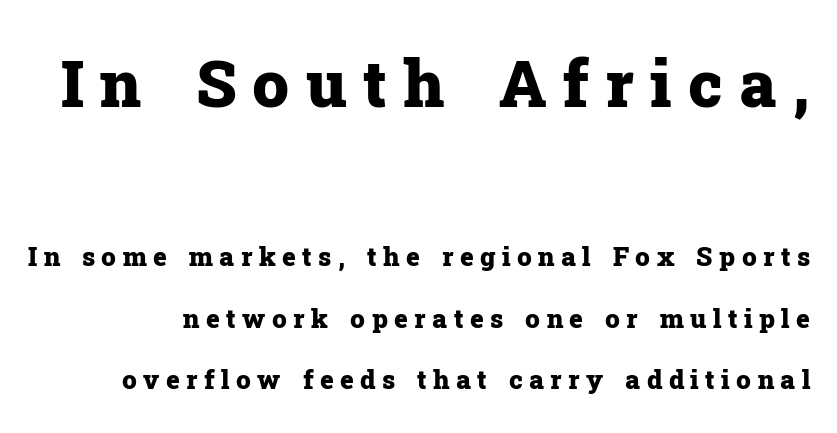
{"serif": "yes", "italic": "no", "bold": "yes", "weight": "heavy", "width": "normal", "stroke_contrast": "low", "x_height": "medium", "monospaced": "no", "underline": "no", "line_spacing": "loose", "line_spacing_ratio": 2.38, "letter_spacing": "wide", "letter_spacing_em": 0.25, "larger_block": "first", "size_ratio": 2.5, "glyph_px": 65}
